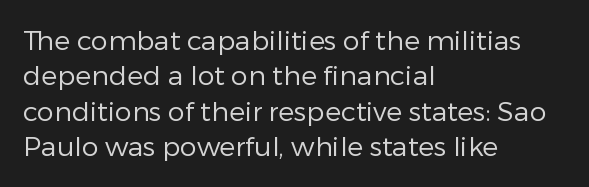
The image shows 27 px text type, upright; set left-aligned, normal line spacing (1.31x), normal letter spacing, not underlined.
